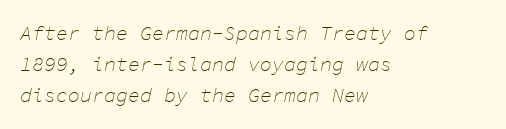
Q: Is the text bold? A: No.
Q: Is the text italic (slanted)? A: Yes, it leans right by about 11 degrees.
Q: Is the text underlined? A: No.
Q: How is the paragraph aligned? A: Left-aligned.
Q: Is the spacing between letters normal or unusually wide? A: Normal.
Q: Is the spacing between lines tight, normal or loose? A: Normal.
